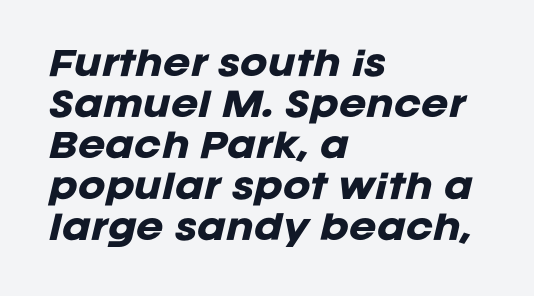
A typesetter would call this zero additional tracking. Lines of text with bare space underneath. Looks like regular typesetting: each glyph gets only the width it needs. If you drew a ruler down the left edge, every line would touch it. When letters slant like this, we call the style italic.
